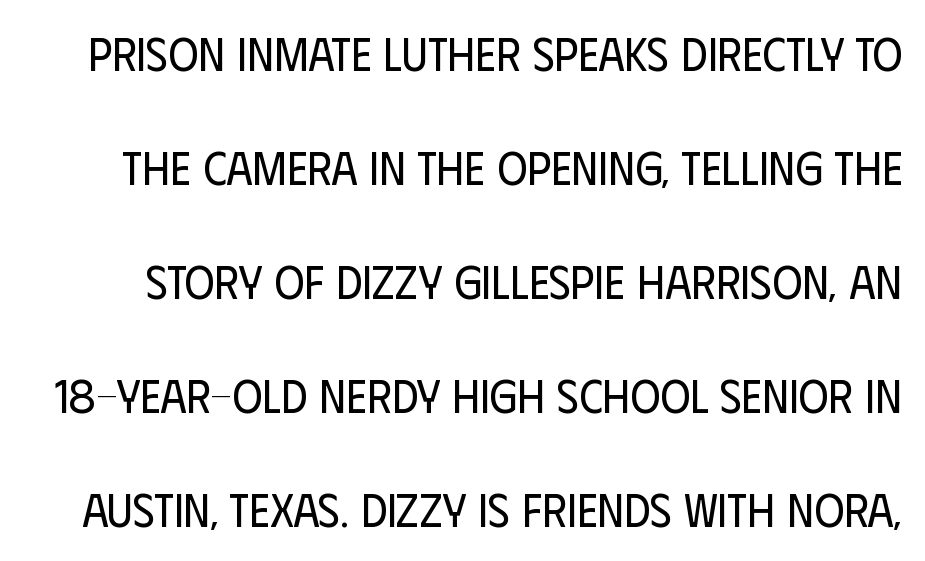
Unmarked baselines from the first word to the last. The rendering uses natural spacing where letterforms have individual widths. Tracking value appears to be zero — textbook default spacing. Stems and bowls with no extra thickness — not bold. If you measured baseline to baseline, you'd find a long distance. Grotesque or geometric, the face here clearly has no serifs.
